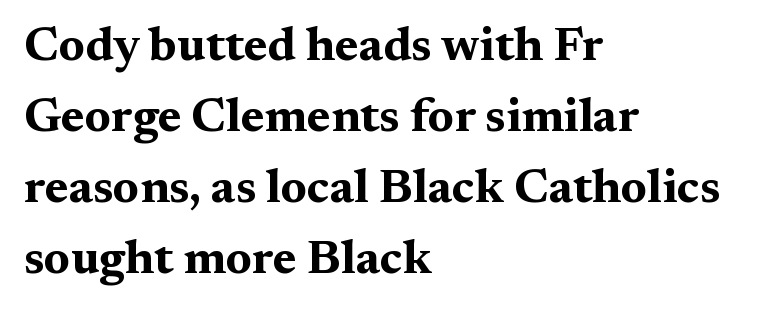
Q: Is the text bold? A: Yes.
Q: Is the text italic (slanted)? A: No, it is upright.
Q: Is the typeface a serif or a sans-serif typeface? A: Serif.
Q: Is the text underlined? A: No.
Q: How is the paragraph aligned? A: Left-aligned.
Q: Is the spacing between letters normal or unusually wide? A: Normal.
Q: Is the spacing between lines tight, normal or loose? A: Normal.
Q: Width (condensed, normal, or wide)? A: Wide.
Q: Stroke contrast? A: Medium.
Q: x-height? A: Medium.
Q: Monospaced? A: No.
